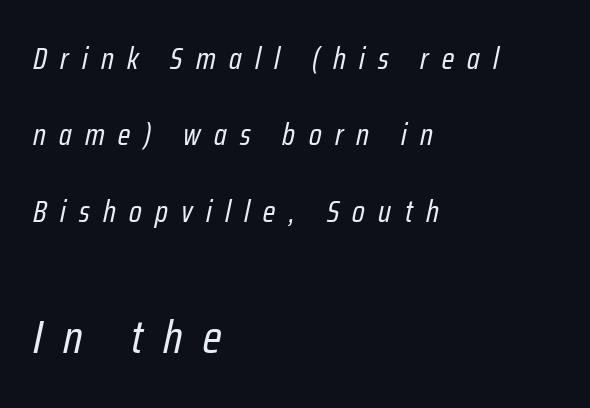
{"italic": "yes", "lean": "right", "slant_degrees": 12, "bold": "no", "weight": "regular", "width": "condensed", "stroke_contrast": "low", "x_height": "medium", "monospaced": "no", "underline": "no", "align": "left", "line_spacing": "loose", "line_spacing_ratio": 2.46, "letter_spacing": "wide", "letter_spacing_em": 0.43, "larger_block": "second", "size_ratio": 1.52, "glyph_px": 47}
